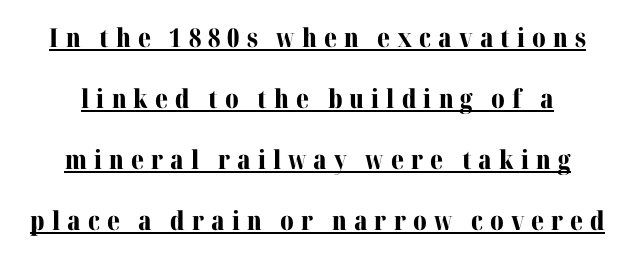
The image shows 26 px bold type, upright; set centered, loose line spacing (2.34x), unusually wide letter spacing (+0.27 em), underlined.
